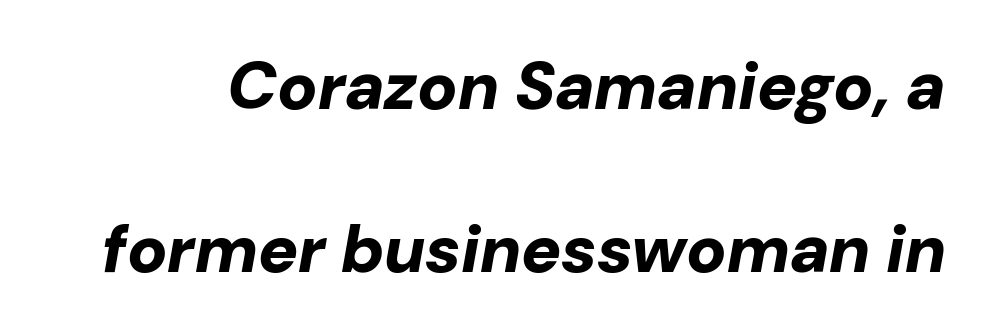
Q: Is the text bold? A: Yes.
Q: Is the text italic (slanted)? A: Yes, it leans right by about 10 degrees.
Q: Is the text underlined? A: No.
Q: Is the spacing between letters normal or unusually wide? A: Normal.
Q: Is the spacing between lines tight, normal or loose? A: Loose.
Q: Width (condensed, normal, or wide)? A: Normal.
Q: Stroke contrast? A: Low.
Q: x-height? A: Medium.
Q: Monospaced? A: No.
